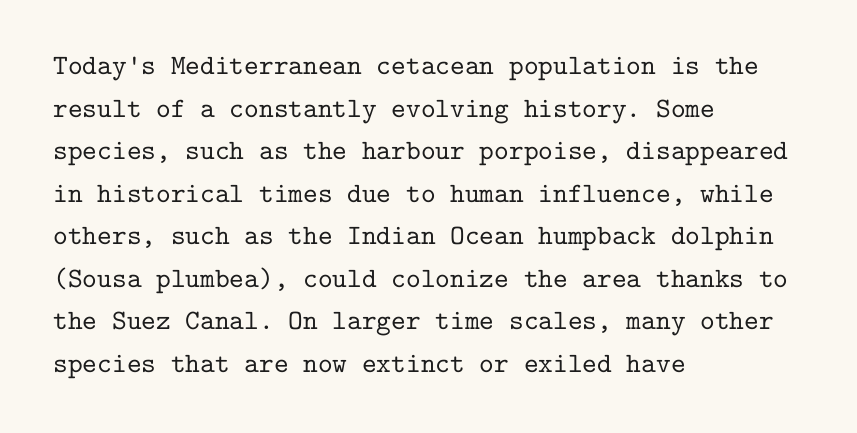
Vertically, the passage feels balanced, rows spaced as you'd expect. A typesetter would call this monospace, since all characters share one set width. Leftover space on each line is placed entirely after the last word. Unlike a clean sans, this face finishes its strokes with serifs.
